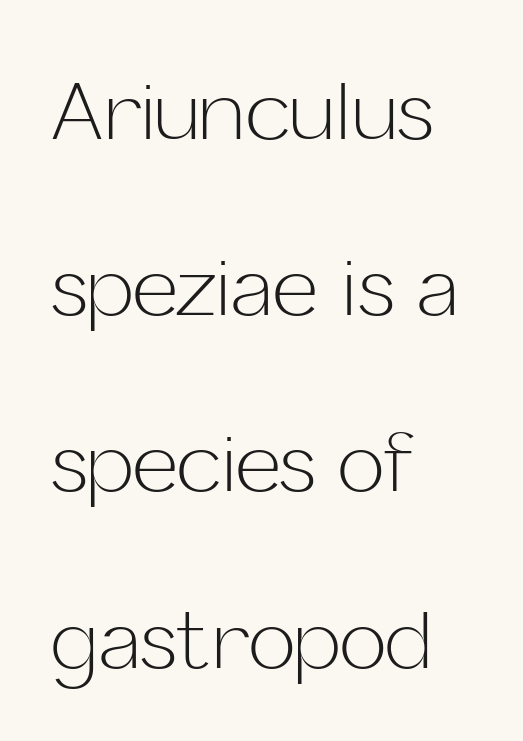
Does the lettering tilt? It doesn't — this is upright. Character widths vary here, with narrow letters taking less room than wide ones. No letter is thick-stroked: the sample isn't bold. The rendering shows plain stroke endings on the letterforms — a sans-serif design.
